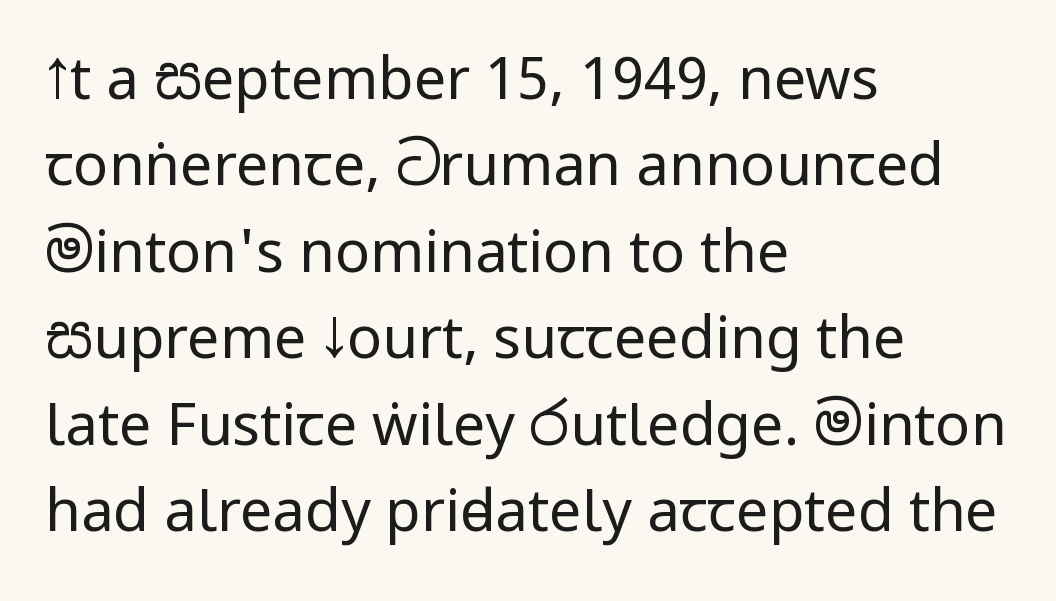
{"serif": "no", "italic": "no", "bold": "no", "weight": "regular", "width": "condensed", "stroke_contrast": "low", "x_height": "large", "monospaced": "no", "underline": "no", "align": "left", "line_spacing": "normal", "line_spacing_ratio": 1.49, "letter_spacing": "normal", "letter_spacing_em": 0.0, "glyph_px": 58}
